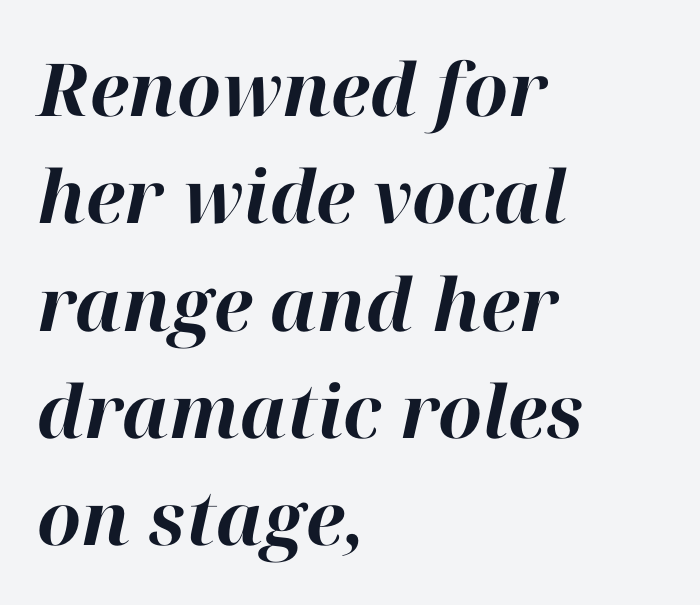
{"italic": "yes", "lean": "right", "slant_degrees": 12, "bold": "yes", "weight": "bold", "width": "normal", "stroke_contrast": "high", "x_height": "medium", "monospaced": "no", "underline": "no", "align": "left", "line_spacing": "normal", "line_spacing_ratio": 1.47, "letter_spacing": "normal", "letter_spacing_em": 0.0, "glyph_px": 73}
